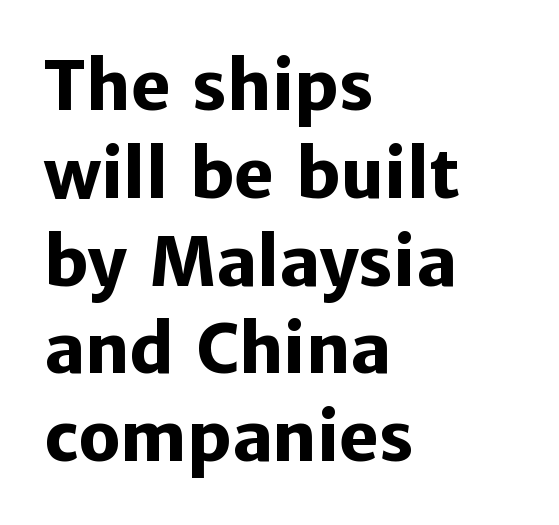
{"serif": "no", "italic": "no", "bold": "yes", "weight": "heavy", "width": "normal", "stroke_contrast": "low", "x_height": "medium", "monospaced": "no", "underline": "no", "align": "left", "line_spacing": "normal", "line_spacing_ratio": 1.31, "letter_spacing": "normal", "letter_spacing_em": 0.0, "glyph_px": 67}
